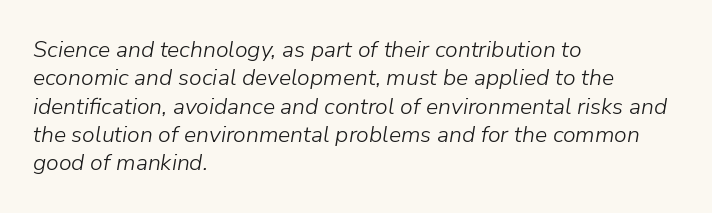
Q: Is the text bold? A: No.
Q: Is the text italic (slanted)? A: Yes, it leans right by about 9 degrees.
Q: Is the text underlined? A: No.
Q: How is the paragraph aligned? A: Left-aligned.
Q: Is the spacing between letters normal or unusually wide? A: Normal.
